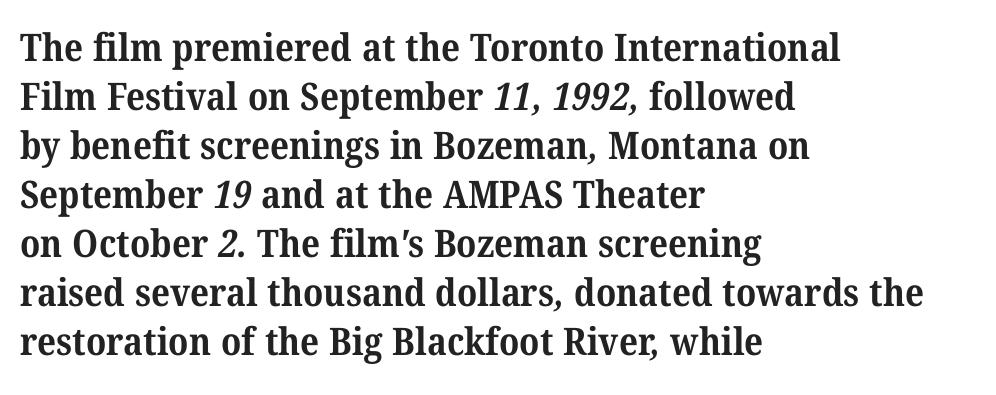
The image shows 38 px bold serif type; set left-aligned, normal line spacing (1.29x), normal letter spacing, not underlined; medium stroke contrast and a medium x-height.
